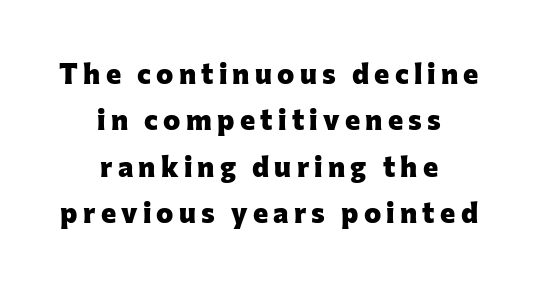
The image shows 29 px heavy sans-serif type, upright; set centered, normal line spacing (1.6x), not underlined; low stroke contrast and a medium x-height.
